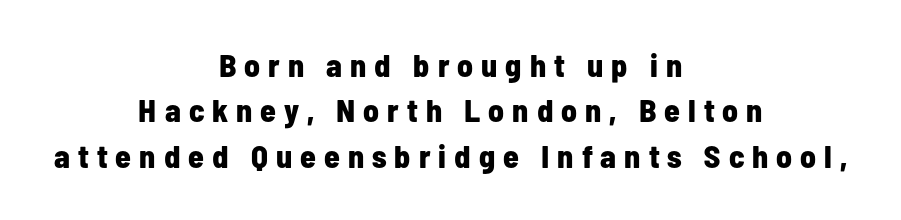
Q: Is the text bold? A: Yes.
Q: Is the text italic (slanted)? A: No, it is upright.
Q: Is the typeface a serif or a sans-serif typeface? A: Sans-serif.
Q: Is the text underlined? A: No.
Q: How is the paragraph aligned? A: Centered.
Q: Is the spacing between letters normal or unusually wide? A: Unusually wide.
Q: Is the spacing between lines tight, normal or loose? A: Normal.
Q: Width (condensed, normal, or wide)? A: Condensed.
Q: Stroke contrast? A: Low.
Q: x-height? A: Medium.
Q: Monospaced? A: No.
